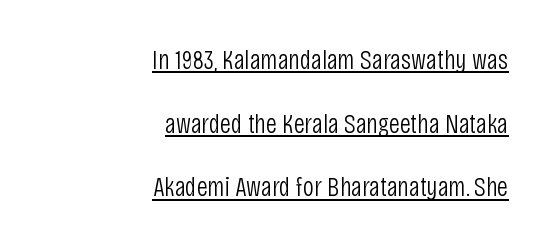
Stems here are at most as thick as an everyday book face. Check the space under the baseline: a stroke is drawn there. The gaps between neighbouring characters are ordinary and unremarkable. A typesetter would call this proportional, since set widths differ per character. Whoever set this chose breathing room over compactness in the vertical rhythm.
